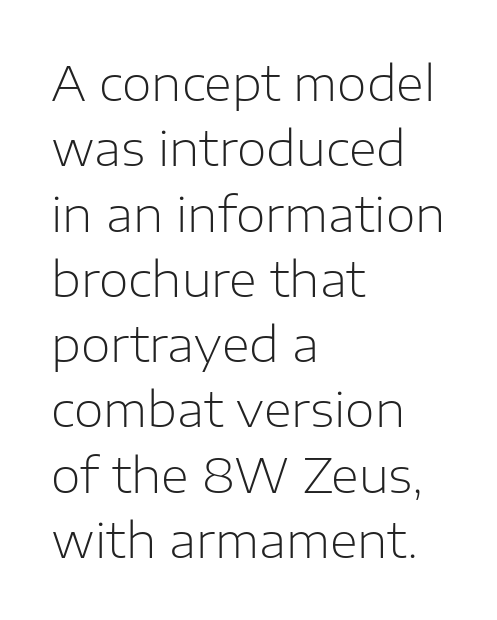
These lines are composed in type without serifs. Stems and bowls with no extra thickness — not bold. The rendering uses natural spacing where letterforms have individual widths. The designer left line spacing at the default. Every character sits straight up, as roman type does.
